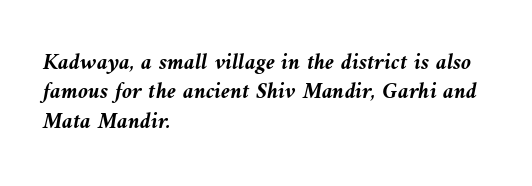
{"italic": "yes", "lean": "left", "slant_degrees": 10, "bold": "yes", "underline": "no", "align": "left", "line_spacing": "normal", "line_spacing_ratio": 1.28, "letter_spacing": "normal", "letter_spacing_em": 0.0, "glyph_px": 23}
